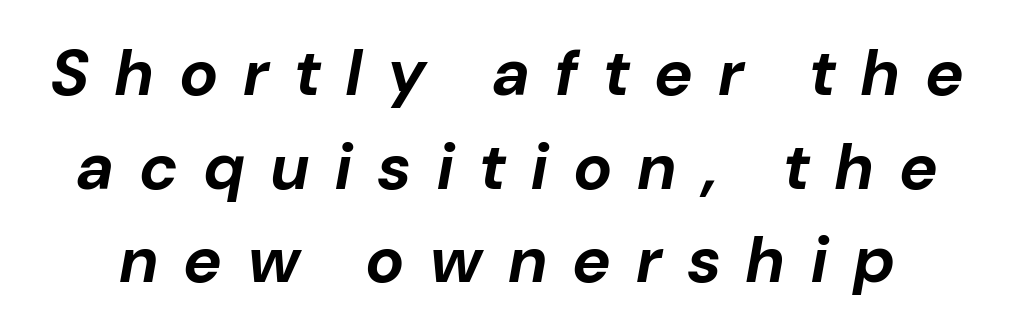
The whole block is typeset with a tilt. The tracking reads as deliberately expanded to a designer's eye. Character widths vary here, with narrow letters taking less room than wide ones. A full-strength bold gives these letters their thick strokes. Has an underline been added? It has not. Quick note: interline space is typical.
